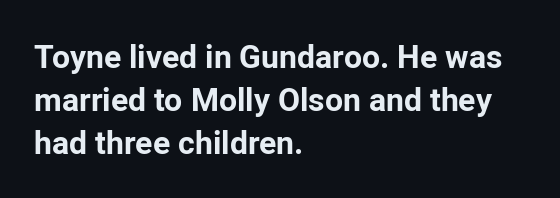
{"serif": "no", "italic": "no", "bold": "yes", "weight": "bold", "width": "normal", "stroke_contrast": "low", "x_height": "medium", "monospaced": "no", "underline": "no", "align": "left", "line_spacing": "normal", "line_spacing_ratio": 1.35, "letter_spacing": "normal", "letter_spacing_em": 0.0, "glyph_px": 32}
